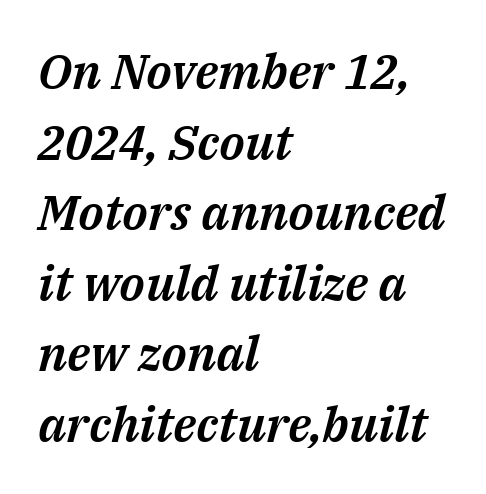
{"italic": "yes", "lean": "right", "slant_degrees": 14, "width": "normal", "stroke_contrast": "medium", "x_height": "medium", "monospaced": "no", "underline": "no", "align": "left", "line_spacing": "normal", "line_spacing_ratio": 1.44, "letter_spacing": "normal", "letter_spacing_em": 0.0, "glyph_px": 49}
